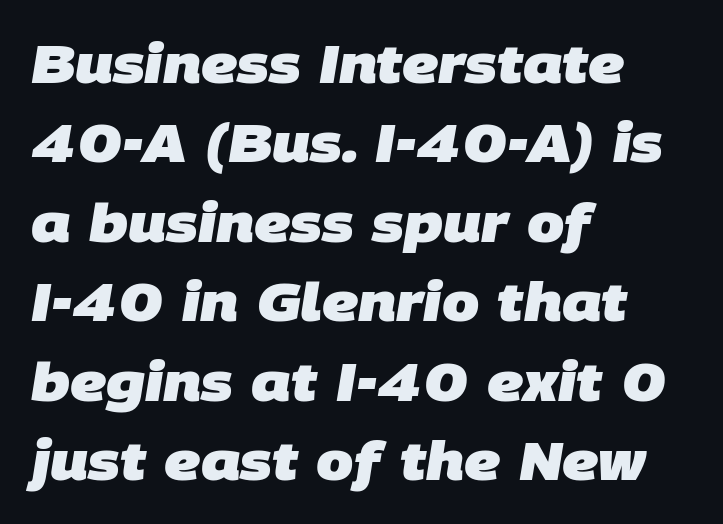
Q: Is the text bold? A: Yes.
Q: Is the typeface a serif or a sans-serif typeface? A: Sans-serif.
Q: Is the text underlined? A: No.
Q: How is the paragraph aligned? A: Left-aligned.
Q: Is the spacing between letters normal or unusually wide? A: Normal.
Q: Is the spacing between lines tight, normal or loose? A: Normal.
Q: Width (condensed, normal, or wide)? A: Normal.
Q: Stroke contrast? A: Low.
Q: x-height? A: Large.
Q: Monospaced? A: No.
